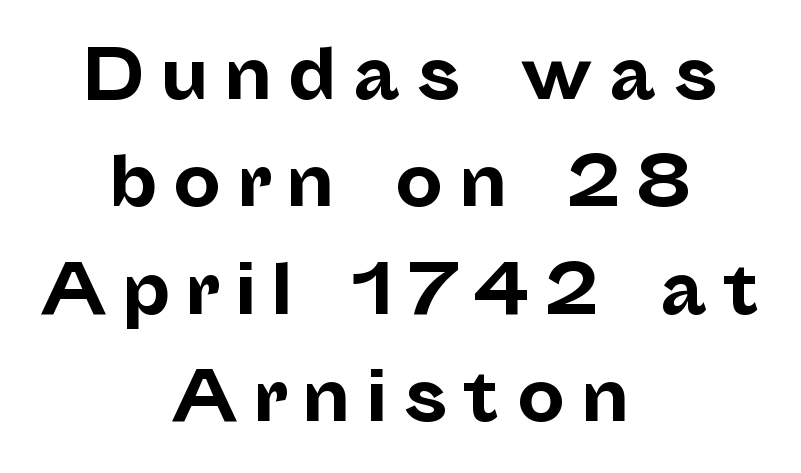
Spacing verdict: proportional, widths tailored to each character. The letters stand straight up with perfectly vertical stems. Someone cranked the tracking dial way up on this one. The sample has been set heavy, in full bold. Line starts and ends both wander, symmetrically.
